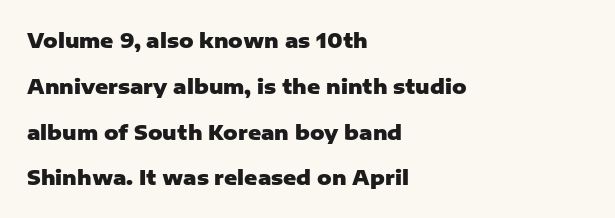
{"italic": "no", "bold": "yes", "underline": "no", "align": "left", "line_spacing": "loose", "line_spacing_ratio": 2.29, "letter_spacing": "normal", "letter_spacing_em": 0.0, "glyph_px": 20}
